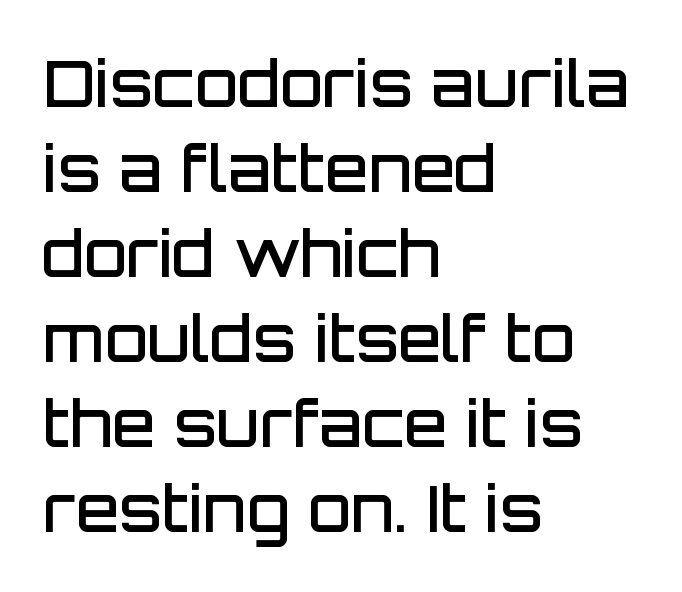
{"serif": "no", "italic": "no", "bold": "semi", "weight": "semibold", "width": "normal", "stroke_contrast": "low", "x_height": "large", "monospaced": "no", "underline": "no", "align": "left", "line_spacing": "normal", "line_spacing_ratio": 1.35, "letter_spacing": "normal", "letter_spacing_em": 0.0, "glyph_px": 63}
